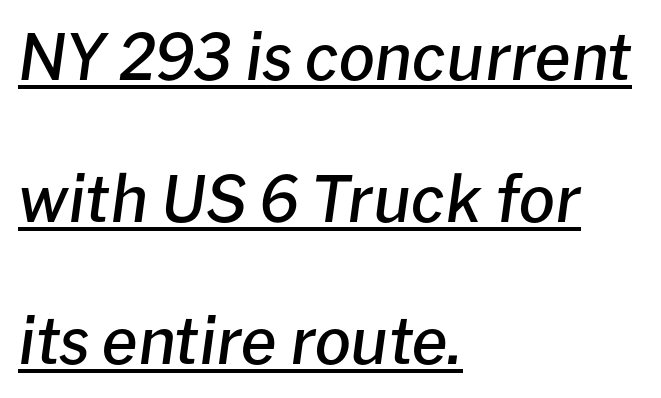
Looks like regular typesetting: each glyph gets only the width it needs. Each glyph is drawn with semibold strokes, heavier than normal yet not fully bold. Does extra space separate the letters? No, they use regular spacing. Slant detected: the letters are inclined. Each line of the rendering has a horizontal stroke beneath the glyphs.
